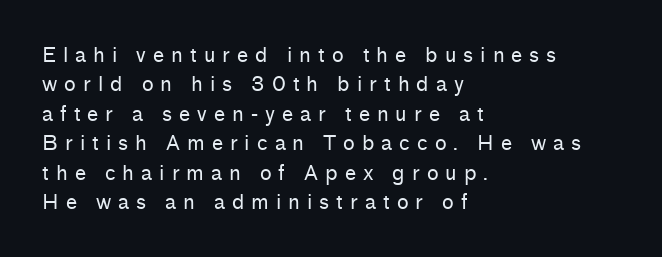
{"italic": "no", "bold": "no", "underline": "no", "align": "left", "line_spacing": "normal", "line_spacing_ratio": 1.47, "letter_spacing": "wide", "letter_spacing_em": 0.35, "glyph_px": 20}
